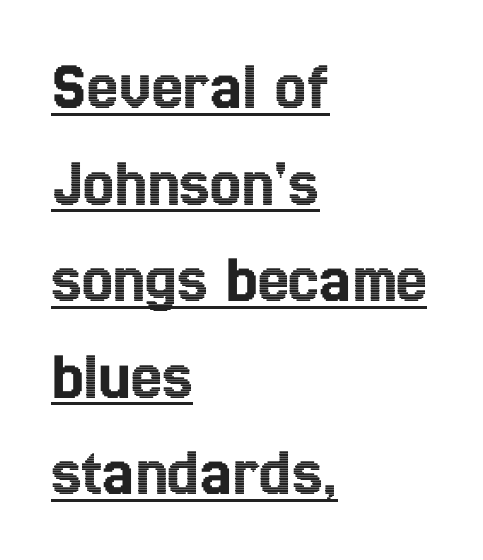
The image shows 70 px condensed type, upright; set left-aligned, normal line spacing (1.38x), normal letter spacing, underlined; a medium x-height.
